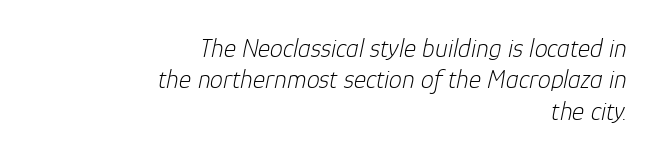
The image shows 26 px text type, italic (leaning right); set right-aligned, line spacing 1.21x, normal letter spacing, not underlined.
